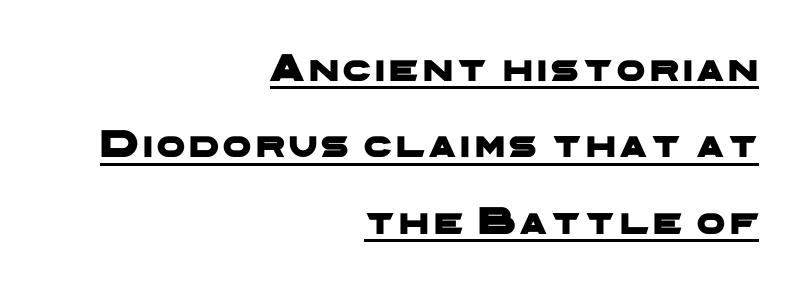
The type family on display is of the sans-serif kind. This sample trades compactness for vertical openness between lines. These lines are rendered in a variable-pitch font. The sample's only ornament is a line tracing under the words. Line ends are locked; line starts wander.
